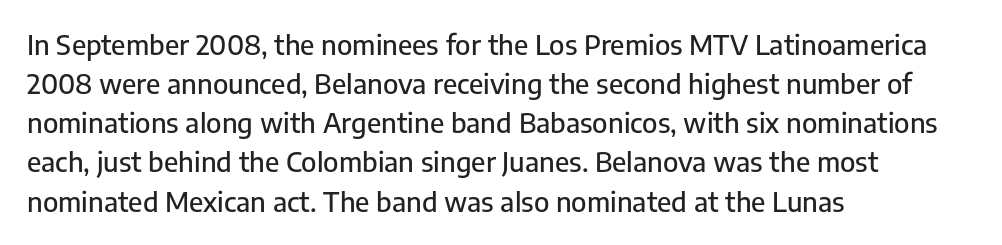
Q: Is the text italic (slanted)? A: No, it is upright.
Q: Is the text underlined? A: No.
Q: How is the paragraph aligned? A: Left-aligned.
Q: Is the spacing between letters normal or unusually wide? A: Normal.
Q: Is the spacing between lines tight, normal or loose? A: Normal.
